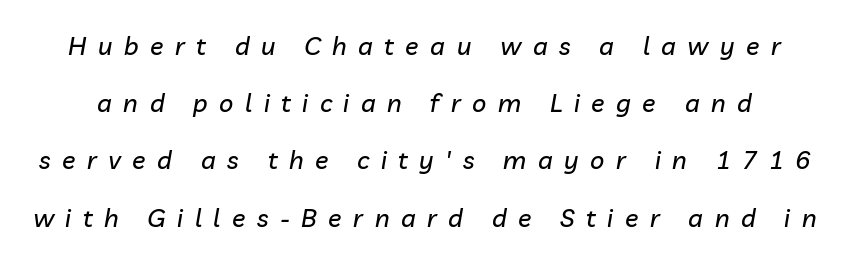
You could fit nearly another row in the gap between these rows. Characters are canted at an angle relative to the baseline's perpendicular. Caption: expanded tracking, letters set apart. The string is rendered with underlining switched off.
